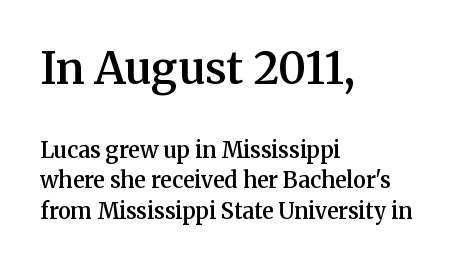
Q: Is the text bold? A: Semi-bold.
Q: Is the text italic (slanted)? A: No, it is upright.
Q: Is the typeface a serif or a sans-serif typeface? A: Serif.
Q: Is the text underlined? A: No.
Q: How is the paragraph aligned? A: Left-aligned.
Q: Is the spacing between letters normal or unusually wide? A: Normal.
Q: Is the spacing between lines tight, normal or loose? A: Normal.
Q: Which block of text is set in a larger size, the first (top) or the second (bottom)? A: The first (top) one.
Q: Width (condensed, normal, or wide)? A: Normal.
Q: Stroke contrast? A: Medium.
Q: x-height? A: Medium.
Q: Monospaced? A: No.
